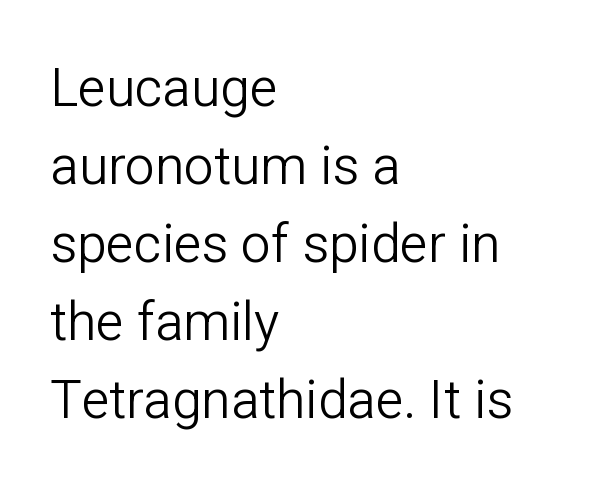
The image shows 53 px light sans-serif type, upright; set left-aligned, normal line spacing (1.47x), normal letter spacing, not underlined; low stroke contrast and a medium x-height.
